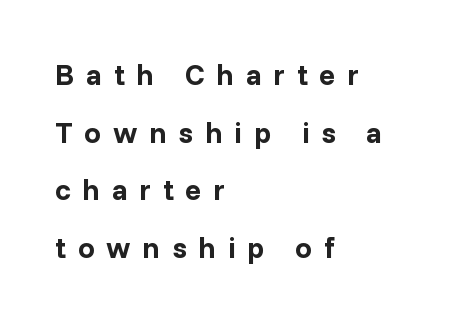
{"serif": "no", "italic": "no", "bold": "yes", "weight": "bold", "width": "normal", "stroke_contrast": "low", "x_height": "medium", "monospaced": "no", "underline": "no", "align": "left", "line_spacing": "loose", "line_spacing_ratio": 1.92, "letter_spacing": "wide", "letter_spacing_em": 0.39, "glyph_px": 30}
